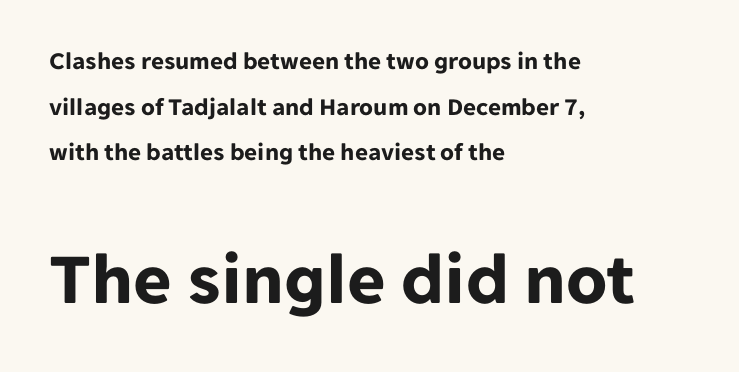
{"serif": "no", "italic": "no", "bold": "yes", "weight": "bold", "width": "normal", "stroke_contrast": "low", "x_height": "medium", "monospaced": "no", "underline": "no", "align": "left", "line_spacing_ratio": 1.83, "letter_spacing": "normal", "letter_spacing_em": 0.0, "larger_block": "second", "size_ratio": 2.96, "glyph_px": 74}
